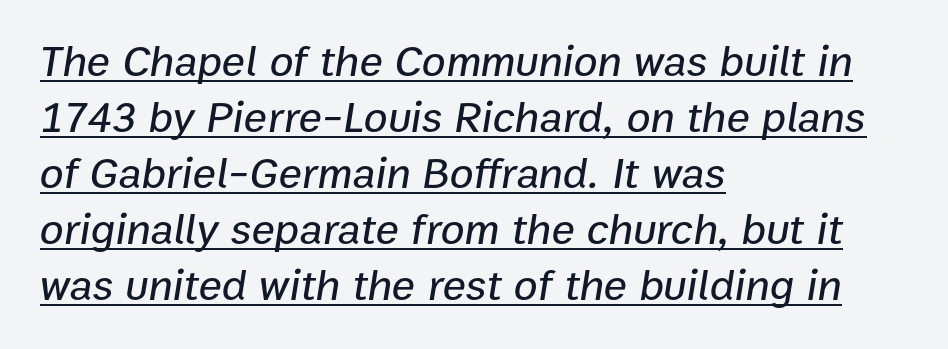
Teacher's note: observe the even left margin — that is flush-left alignment. Underlined type. Tall strokes in this sample are angled rather than plumb. A typesetter would call this leading conventional body-copy spacing.
